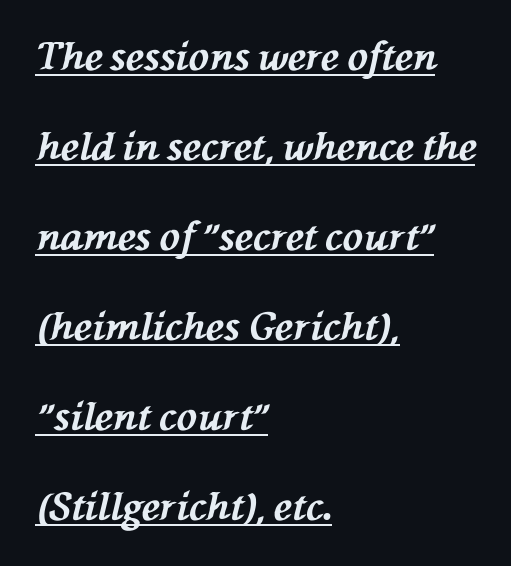
Q: Is the text bold? A: Yes.
Q: Is the text italic (slanted)? A: Yes, it leans left by about 76 degrees.
Q: Is the text underlined? A: Yes.
Q: How is the paragraph aligned? A: Left-aligned.
Q: Is the spacing between letters normal or unusually wide? A: Normal.
Q: Is the spacing between lines tight, normal or loose? A: Loose.
Q: Width (condensed, normal, or wide)? A: Normal.
Q: Stroke contrast? A: Medium.
Q: x-height? A: Medium.
Q: Monospaced? A: No.
